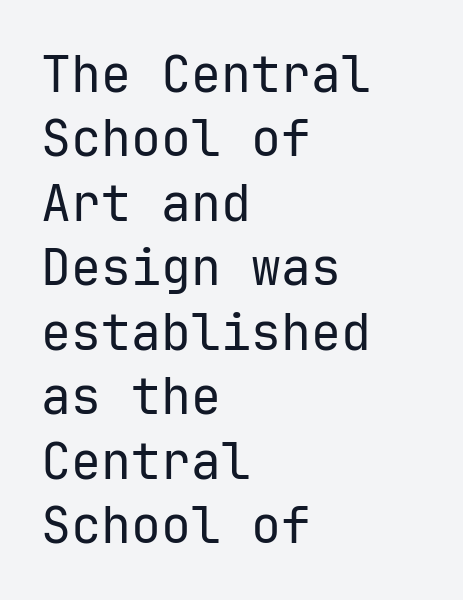
The image shows 50 px regular-weight sans-serif type, upright, monospaced; set left-aligned, normal line spacing (1.29x), normal letter spacing, not underlined; low stroke contrast and a medium x-height.
